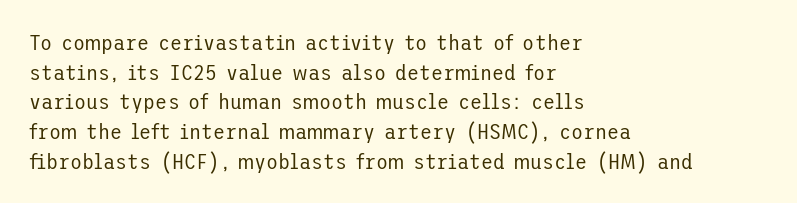
Q: Is the text bold? A: No.
Q: Is the text italic (slanted)? A: No, it is upright.
Q: Is the text underlined? A: No.
Q: How is the paragraph aligned? A: Left-aligned.
Q: Is the spacing between letters normal or unusually wide? A: Normal.
Q: Is the spacing between lines tight, normal or loose? A: Normal.
